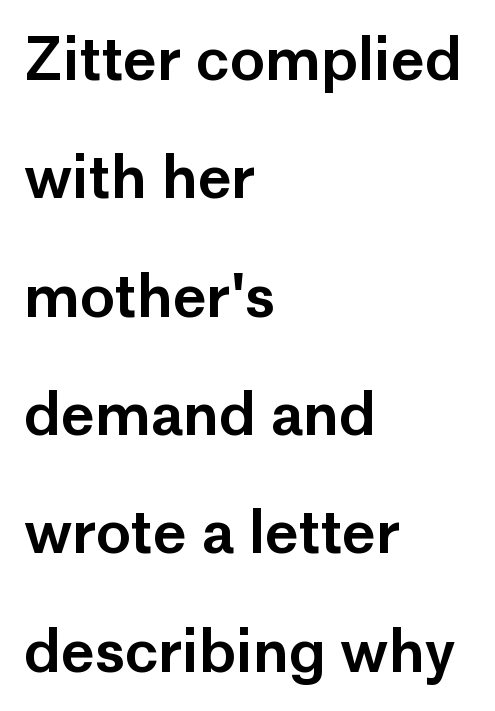
The image shows 58 px sans-serif type, upright; set left-aligned, loose line spacing (2.04x), normal letter spacing, not underlined; low stroke contrast and a medium x-height.
